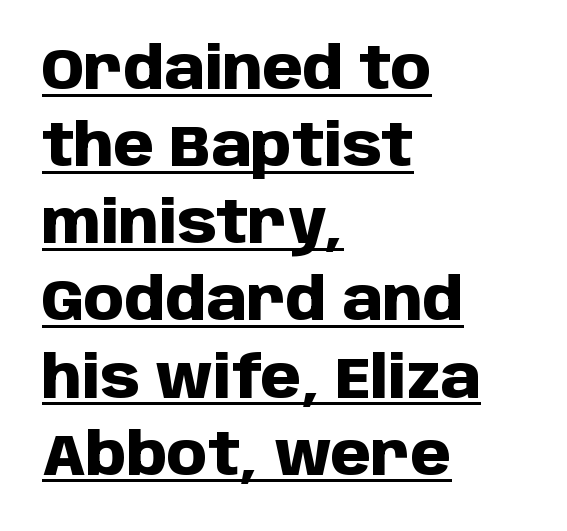
You can tell from the bare stems that sans-serif type was used. Varying glyph widths throughout — classic text-font behaviour. Standard letterfit; no display-style spreading of the glyphs. All the whitespace from short lines collects on the right. Interline gaps are of average width in this sample.
